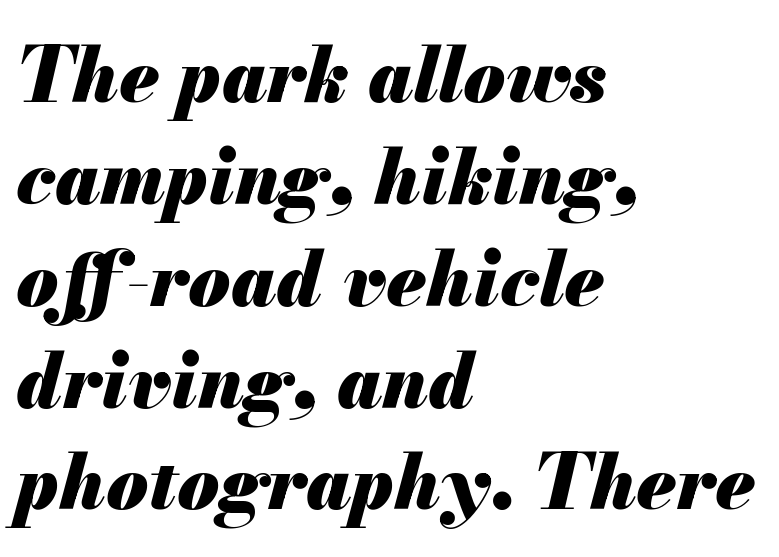
The image shows 76 px heavy type, italic (leaning right); set left-aligned, normal line spacing (1.34x), normal letter spacing, not underlined; medium stroke contrast and a small x-height.
